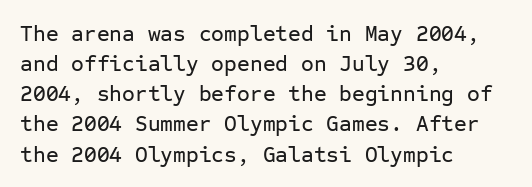
{"italic": "no", "underline": "no", "align": "left", "line_spacing": "normal", "line_spacing_ratio": 1.37, "letter_spacing": "normal", "letter_spacing_em": 0.0, "glyph_px": 22}
